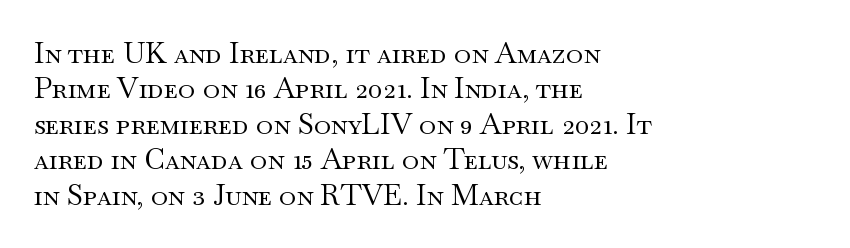
Font category for this specimen: serif. Spacing verdict: proportional, widths tailored to each character. The tracking reads as untouched default to a designer's eye. Stroke mass is kept to a normal reading level or below. Is the block centered? No — it sits flush against the left margin.
